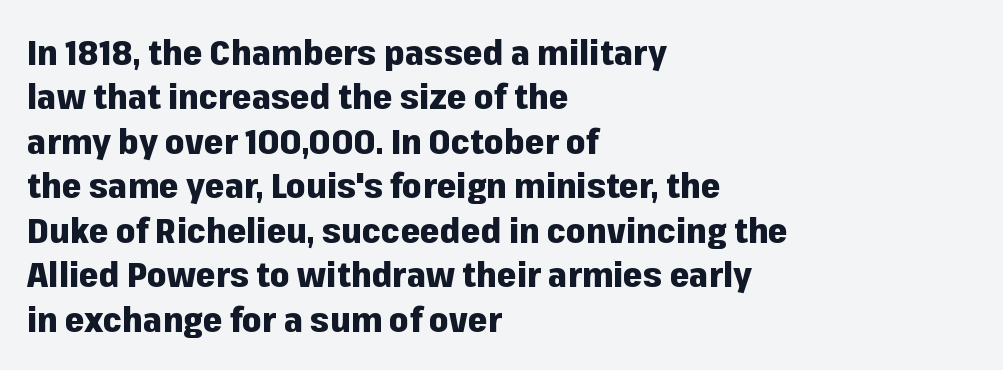
{"serif": "no", "italic": "no", "bold": "yes", "weight": "heavy", "width": "normal", "stroke_contrast": "low", "x_height": "medium", "monospaced": "no", "underline": "no", "align": "left", "line_spacing": "normal", "line_spacing_ratio": 1.27, "letter_spacing": "normal", "letter_spacing_em": 0.0, "glyph_px": 35}
